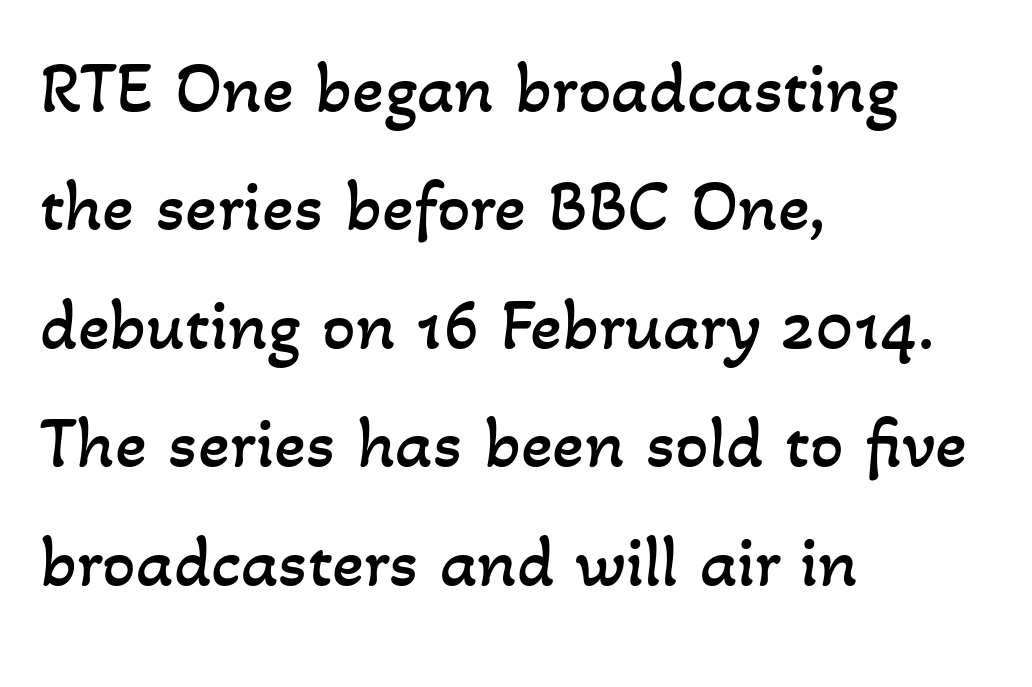
If you measured baseline to baseline, you'd find a middling distance. Letters rest on an invisible, unmarked baseline. Spacing verdict: proportional, widths tailored to each character. Is the block centered? No — it sits flush against the left margin. How are the letters spaced? Ordinarily, with no added tracking. The letterforms sit at book weight or below.
